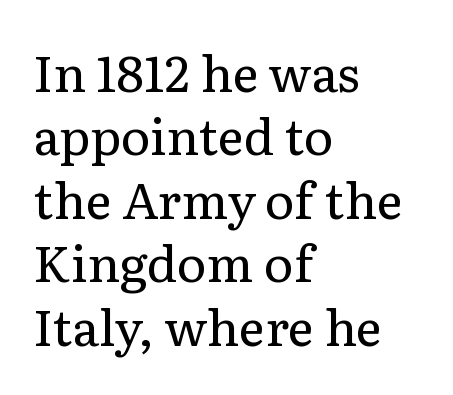
Q: Is the text bold? A: No.
Q: Is the text italic (slanted)? A: No, it is upright.
Q: Is the typeface a serif or a sans-serif typeface? A: Serif.
Q: Is the text underlined? A: No.
Q: How is the paragraph aligned? A: Left-aligned.
Q: Is the spacing between letters normal or unusually wide? A: Normal.
Q: Is the spacing between lines tight, normal or loose? A: Normal.
Q: Width (condensed, normal, or wide)? A: Normal.
Q: Stroke contrast? A: Low.
Q: x-height? A: Medium.
Q: Monospaced? A: No.
